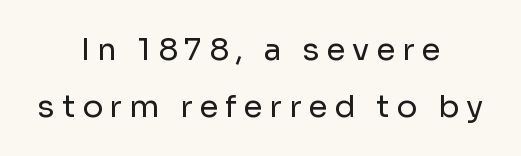
{"serif": "no", "italic": "no", "bold": "no", "weight": "regular", "width": "normal", "stroke_contrast": "low", "x_height": "medium", "monospaced": "no", "underline": "no", "align": "center", "line_spacing_ratio": 1.85, "letter_spacing": "wide", "letter_spacing_em": 0.22, "glyph_px": 31}
